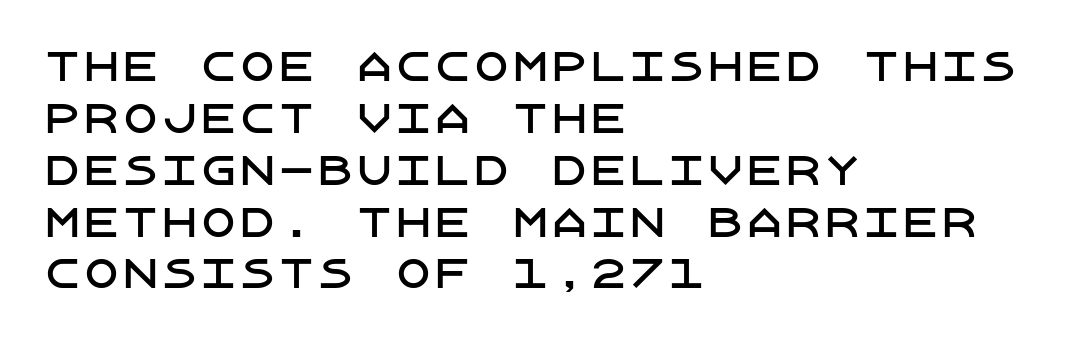
The image shows 39 px sans-serif type, upright; set left-aligned, normal line spacing (1.33x), normal letter spacing, not underlined; low stroke contrast and a large x-height.
